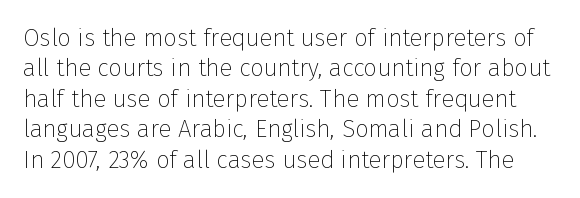
The image shows 24 px text type, upright; set normal line spacing (1.27x), normal letter spacing, not underlined.
